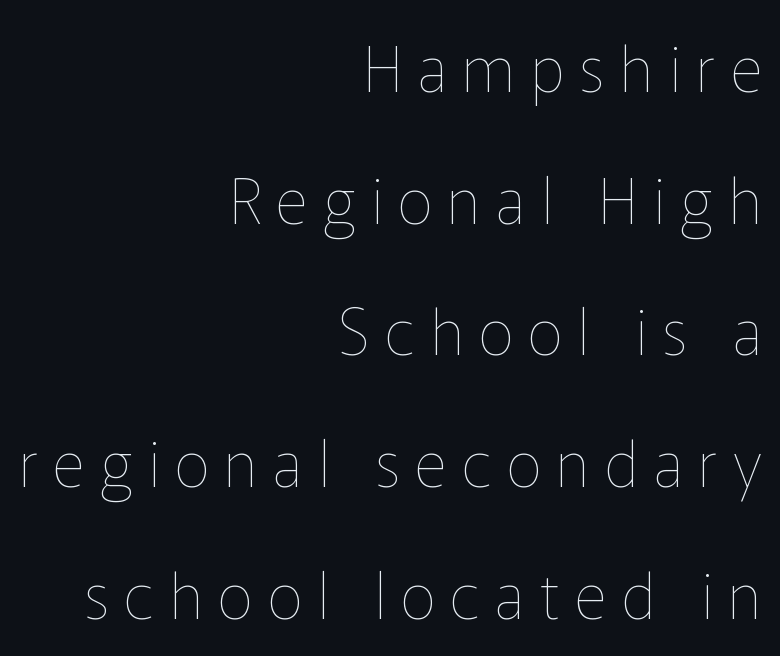
The image shows 63 px thin type, upright; set right-aligned, loose line spacing (2.09x), unusually wide letter spacing (+0.24 em), not underlined; low stroke contrast and a medium x-height.
